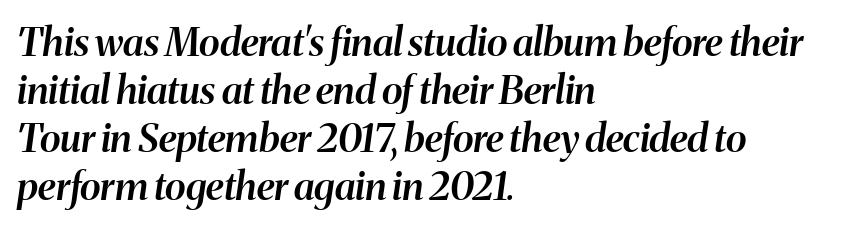
Q: Is the text bold? A: Semi-bold.
Q: Is the text italic (slanted)? A: Yes, it leans right by about 8 degrees.
Q: Is the text underlined? A: No.
Q: How is the paragraph aligned? A: Left-aligned.
Q: Is the spacing between letters normal or unusually wide? A: Normal.
Q: Width (condensed, normal, or wide)? A: Normal.
Q: Stroke contrast? A: Medium.
Q: x-height? A: Medium.
Q: Monospaced? A: No.
